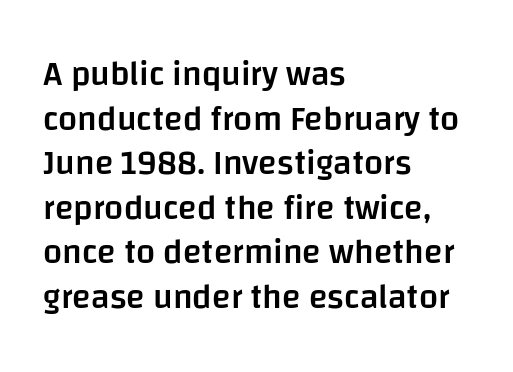
{"serif": "no", "italic": "no", "bold": "semi", "weight": "semibold", "width": "normal", "stroke_contrast": "low", "x_height": "large", "monospaced": "no", "underline": "no", "align": "left", "line_spacing": "normal", "line_spacing_ratio": 1.31, "letter_spacing": "normal", "letter_spacing_em": 0.0, "glyph_px": 34}
